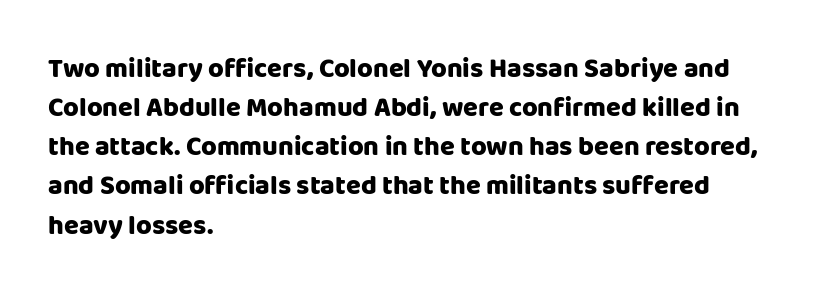
Q: Is the text bold? A: Yes.
Q: Is the text italic (slanted)? A: No, it is upright.
Q: Is the text underlined? A: No.
Q: How is the paragraph aligned? A: Left-aligned.
Q: Is the spacing between letters normal or unusually wide? A: Normal.
Q: Is the spacing between lines tight, normal or loose? A: Normal.
